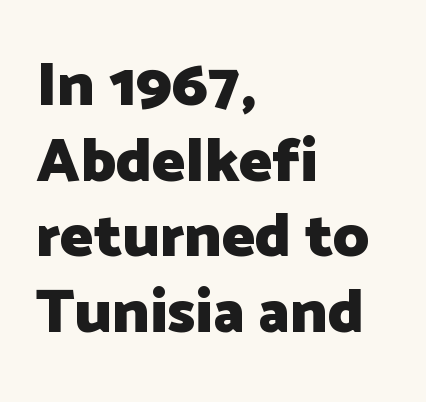
Q: Is the text bold? A: Yes.
Q: Is the text italic (slanted)? A: No, it is upright.
Q: Is the typeface a serif or a sans-serif typeface? A: Sans-serif.
Q: Is the text underlined? A: No.
Q: How is the paragraph aligned? A: Left-aligned.
Q: Is the spacing between letters normal or unusually wide? A: Normal.
Q: Width (condensed, normal, or wide)? A: Normal.
Q: Stroke contrast? A: Low.
Q: x-height? A: Medium.
Q: Monospaced? A: No.
